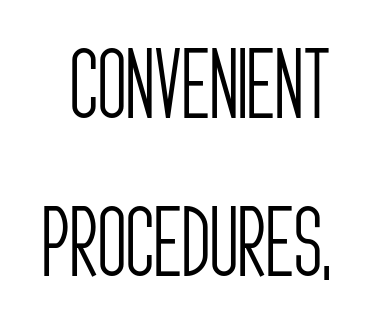
Q: Is the text bold? A: No.
Q: Is the text italic (slanted)? A: No, it is upright.
Q: Is the typeface a serif or a sans-serif typeface? A: Sans-serif.
Q: Is the text underlined? A: No.
Q: Is the spacing between letters normal or unusually wide? A: Normal.
Q: Is the spacing between lines tight, normal or loose? A: Loose.
Q: Width (condensed, normal, or wide)? A: Condensed.
Q: Stroke contrast? A: Low.
Q: x-height? A: Large.
Q: Monospaced? A: No.
